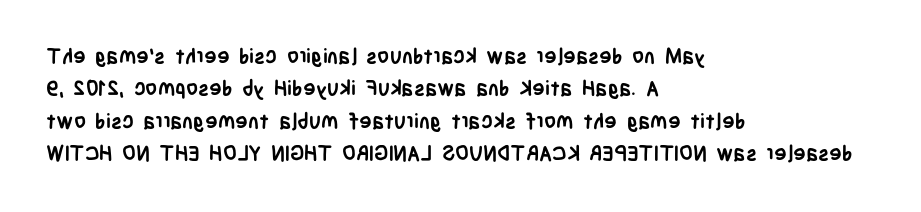
The image shows 21 px bold type, upright; set left-aligned, normal line spacing (1.54x), normal letter spacing, not underlined.
